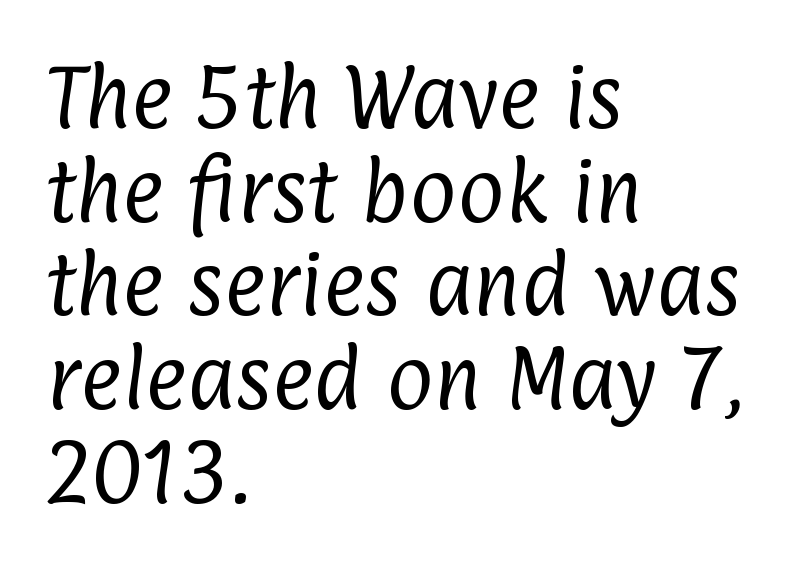
The space directly below the letters is spotless. Serifs: no, the terminals of the letterforms are clean. Proportional: the letters do not fall into vertical columns. The passage shown has conventional tracking throughout.
